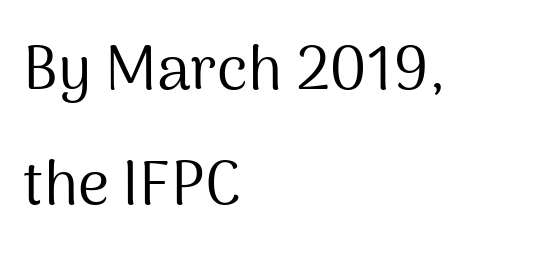
{"serif": "no", "italic": "no", "bold": "no", "weight": "regular", "width": "normal", "stroke_contrast": "medium", "x_height": "medium", "monospaced": "no", "underline": "no", "align": "left", "line_spacing_ratio": 1.88, "letter_spacing": "normal", "letter_spacing_em": 0.0, "glyph_px": 61}
